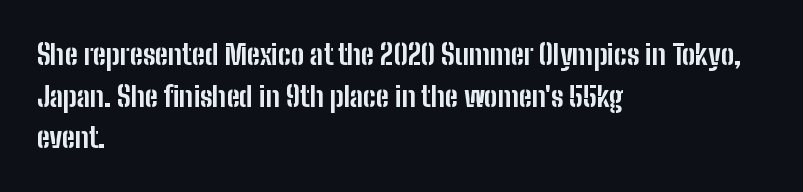
{"serif": "no", "italic": "no", "bold": "yes", "weight": "bold", "width": "condensed", "stroke_contrast": "low", "x_height": "medium", "monospaced": "no", "underline": "no", "align": "left", "line_spacing": "normal", "line_spacing_ratio": 1.49, "letter_spacing": "normal", "letter_spacing_em": 0.0, "glyph_px": 28}
